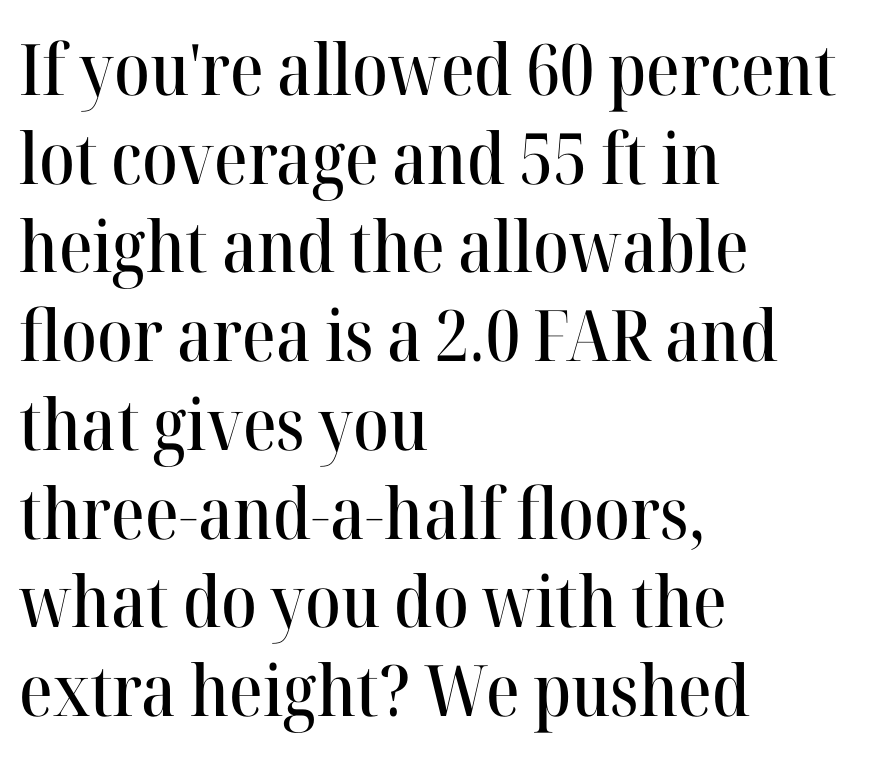
{"serif": "yes", "italic": "no", "width": "normal", "stroke_contrast": "high", "x_height": "medium", "monospaced": "no", "underline": "no", "align": "left", "line_spacing": "normal", "line_spacing_ratio": 1.25, "letter_spacing": "normal", "letter_spacing_em": 0.0, "glyph_px": 71}
